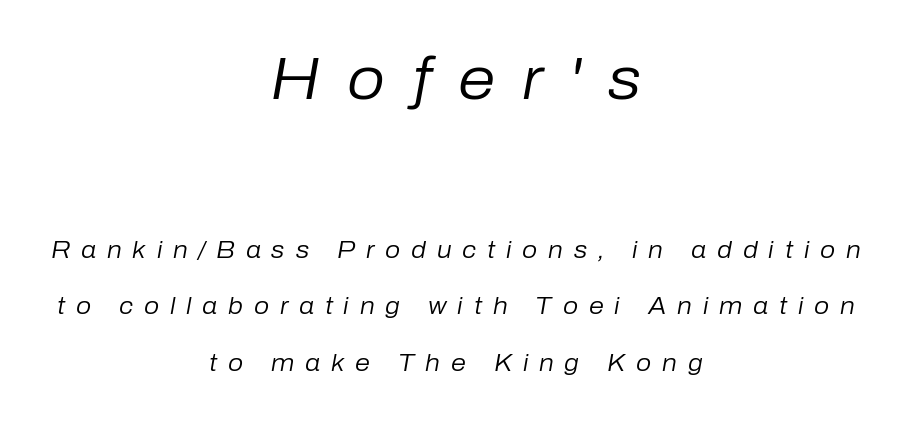
The image shows 60 px regular-weight type, italic (leaning right); set centered, loose line spacing (2.36x), unusually wide letter spacing (+0.45 em), not underlined; the first (top) block is 2.5x larger; low stroke contrast and a medium x-height.
